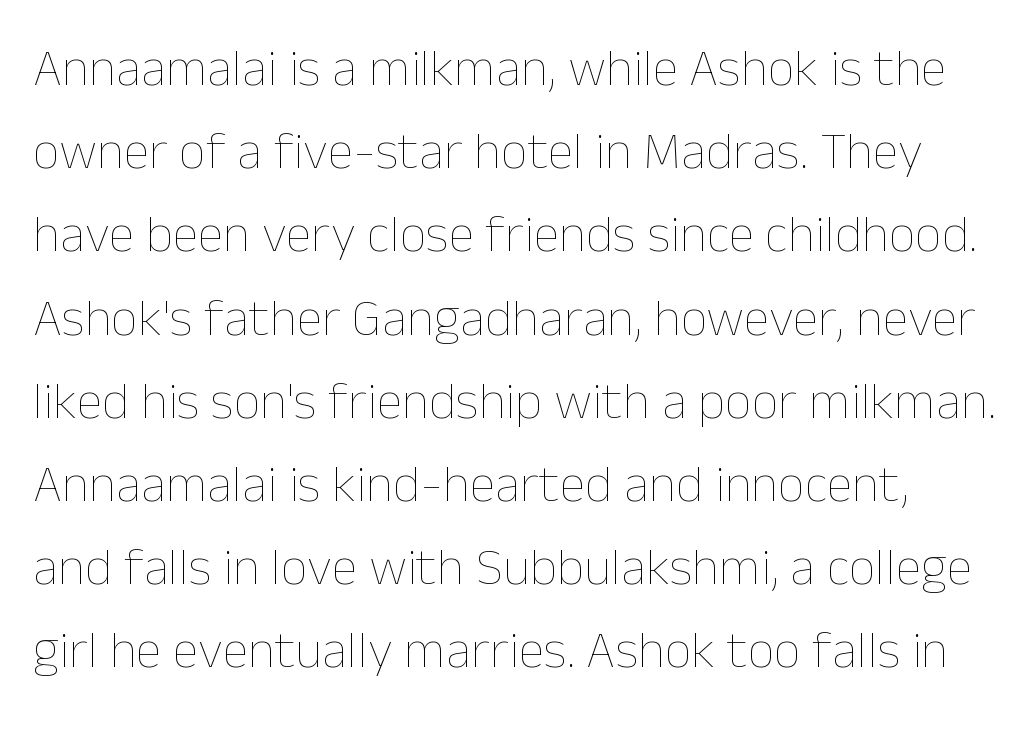
Spacing verdict: proportional, widths tailored to each character. Counters stay open thanks to moderate or lighter strokes. Glance below the letters and you will spot only blank space. Is there any slant? The stems are plumb.
